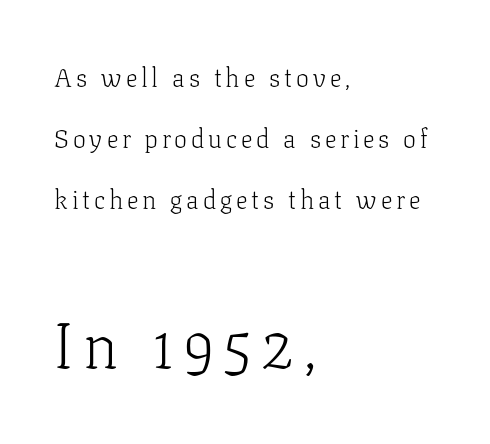
{"serif": "yes", "italic": "no", "bold": "no", "weight": "light", "width": "normal", "stroke_contrast": "low", "x_height": "medium", "monospaced": "no", "underline": "no", "align": "left", "line_spacing": "loose", "line_spacing_ratio": 2.35, "larger_block": "second", "size_ratio": 2.46, "glyph_px": 64}
